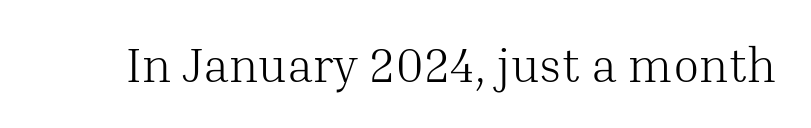
The image shows 48 px light serif type, upright; set normal letter spacing, not underlined; medium stroke contrast and a medium x-height.
